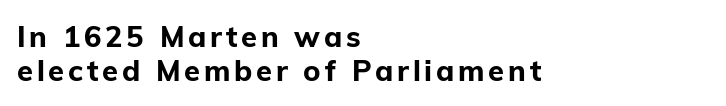
The image shows 29 px bold sans-serif type, upright; set left-aligned, line spacing 1.17x, not underlined; low stroke contrast and a medium x-height.
